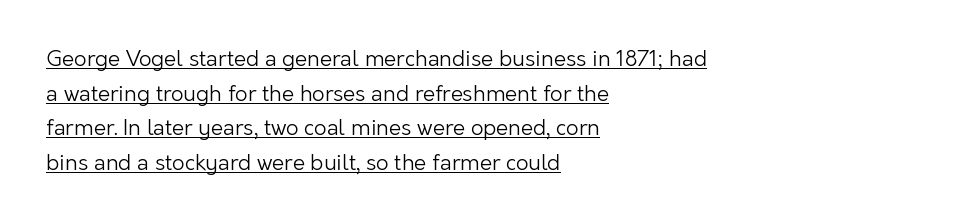
The image shows 22 px text type, upright; set left-aligned, normal line spacing (1.57x), normal letter spacing, underlined.
